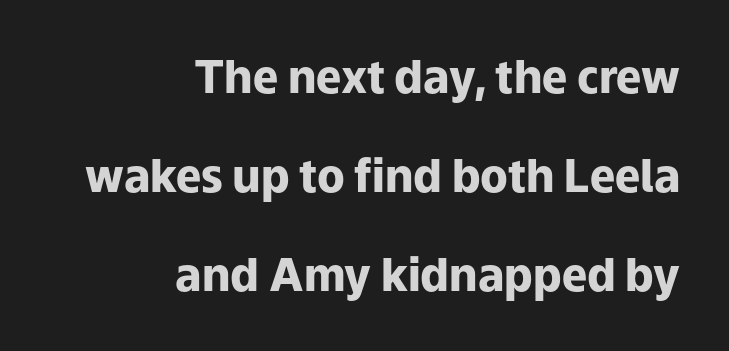
Q: Is the text bold? A: Yes.
Q: Is the text italic (slanted)? A: No, it is upright.
Q: Is the typeface a serif or a sans-serif typeface? A: Sans-serif.
Q: Is the text underlined? A: No.
Q: How is the paragraph aligned? A: Right-aligned.
Q: Is the spacing between letters normal or unusually wide? A: Normal.
Q: Is the spacing between lines tight, normal or loose? A: Loose.
Q: Width (condensed, normal, or wide)? A: Normal.
Q: Stroke contrast? A: Low.
Q: x-height? A: Medium.
Q: Monospaced? A: No.
